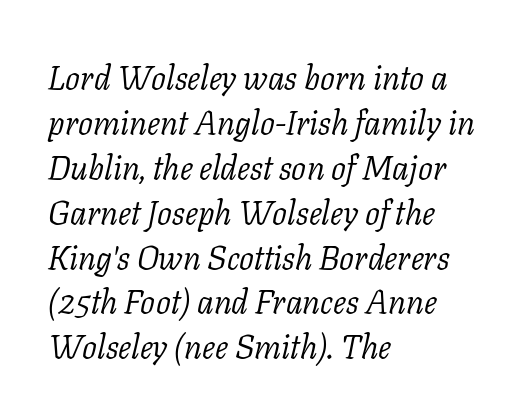
The image shows 33 px light serif type, italic (leaning right); set left-aligned, normal line spacing (1.36x), normal letter spacing, not underlined; low stroke contrast and a medium x-height.
